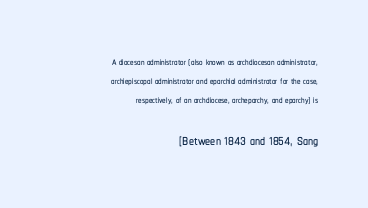
{"italic": "no", "underline": "no", "align": "right", "line_spacing": "normal", "line_spacing_ratio": 1.37, "letter_spacing": "normal", "letter_spacing_em": 0.0, "larger_block": "second", "size_ratio": 1.43, "glyph_px": 20}
